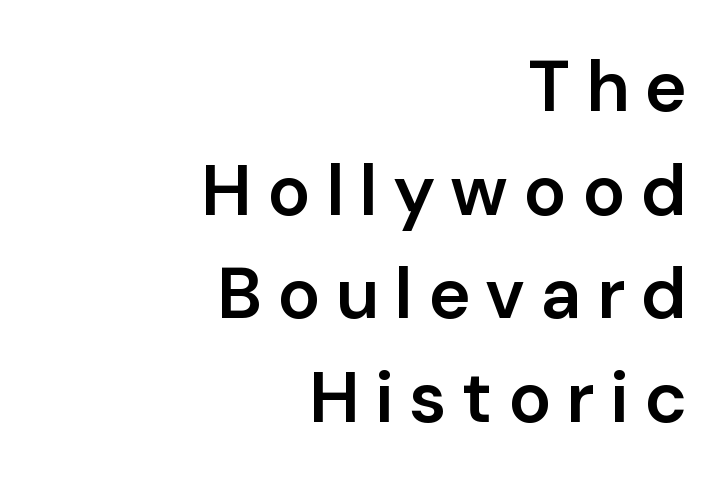
Q: Is the text bold? A: Semi-bold.
Q: Is the text italic (slanted)? A: No, it is upright.
Q: Is the typeface a serif or a sans-serif typeface? A: Sans-serif.
Q: Is the text underlined? A: No.
Q: How is the paragraph aligned? A: Right-aligned.
Q: Is the spacing between letters normal or unusually wide? A: Unusually wide.
Q: Is the spacing between lines tight, normal or loose? A: Normal.
Q: Width (condensed, normal, or wide)? A: Normal.
Q: Stroke contrast? A: Low.
Q: x-height? A: Medium.
Q: Monospaced? A: No.
